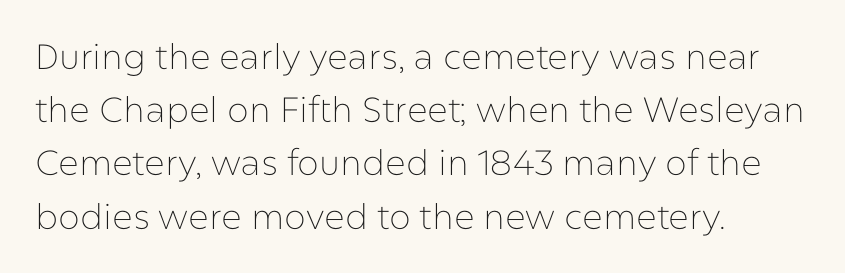
{"serif": "no", "italic": "no", "bold": "no", "weight": "thin", "width": "normal", "stroke_contrast": "low", "x_height": "medium", "monospaced": "no", "underline": "no", "align": "left", "line_spacing": "normal", "line_spacing_ratio": 1.52, "letter_spacing": "normal", "letter_spacing_em": 0.0, "glyph_px": 35}
